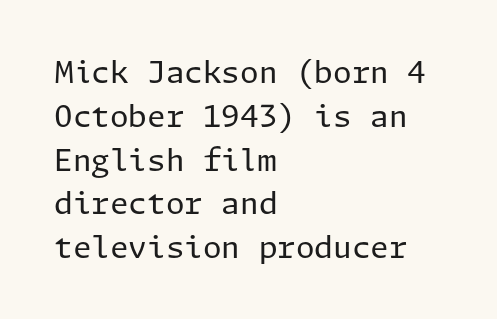
Letter spacing: default. The passage shown is not bold in any degree. Underline: absent. Does the leading feel generous? No, just average.
